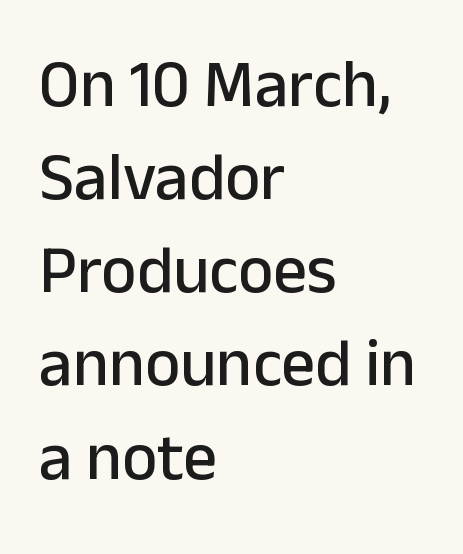
Horizontal bands of white between lines are of average thickness. The space directly below the letters is spotless. Compared with a centered layout, this one pins lines to the left instead. Does extra space separate the letters? No, they use regular spacing. The face used here is a sans, in the tradition of grotesques and geometrics. Varying glyph widths throughout — classic text-font behaviour.
